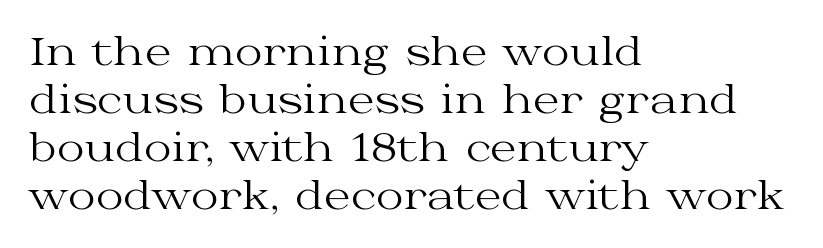
The image shows 38 px regular-weight, wide serif type, upright; set left-aligned, normal line spacing (1.26x), normal letter spacing, not underlined; medium stroke contrast and a medium x-height.
